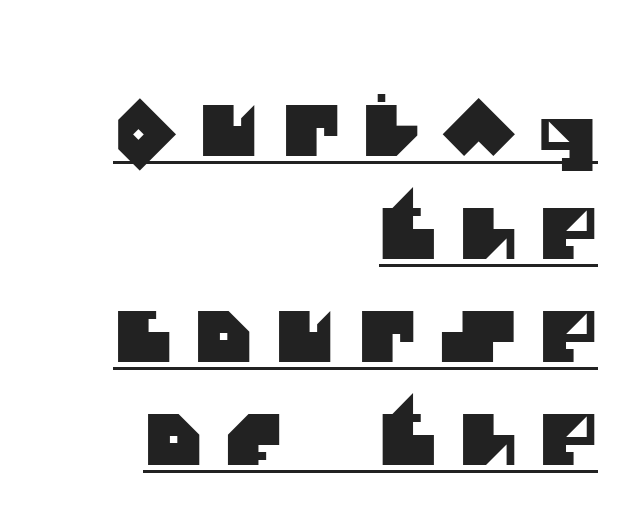
This rendering features underlined lettering. The rendering anchors every line to the right-hand side. Compared with typical body copy, the letter spacing here is much looser. Each new line begins a customary step beneath the previous one. Grotesque or geometric, the face here clearly has no serifs. Proportional: the letters do not fall into vertical columns.
